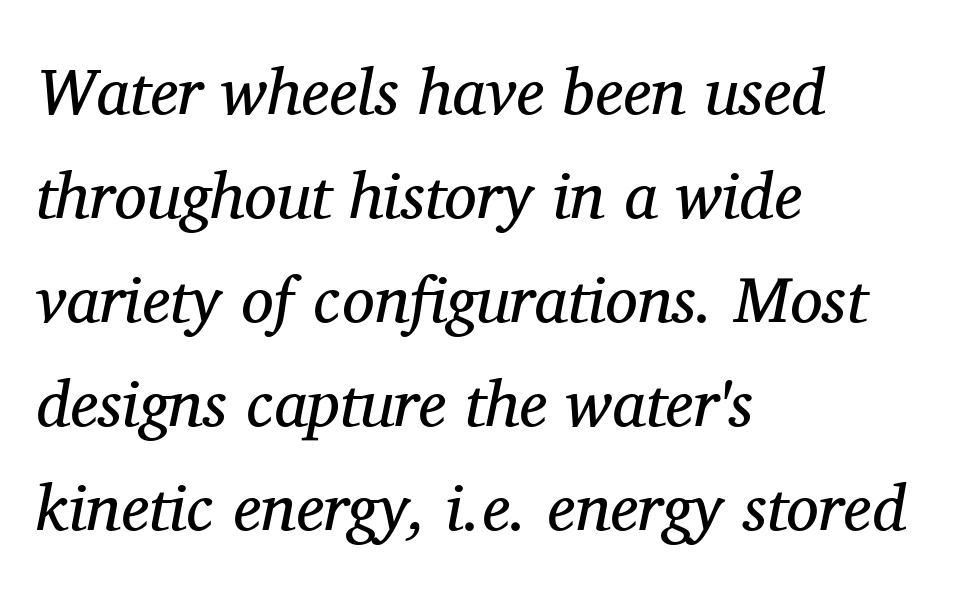
Q: Is the text bold? A: No.
Q: Is the text italic (slanted)? A: Yes, it leans right by about 11 degrees.
Q: Is the typeface a serif or a sans-serif typeface? A: Serif.
Q: Is the text underlined? A: No.
Q: How is the paragraph aligned? A: Left-aligned.
Q: Is the spacing between letters normal or unusually wide? A: Normal.
Q: Is the spacing between lines tight, normal or loose? A: Normal.
Q: Width (condensed, normal, or wide)? A: Normal.
Q: Stroke contrast? A: Medium.
Q: x-height? A: Medium.
Q: Monospaced? A: No.
